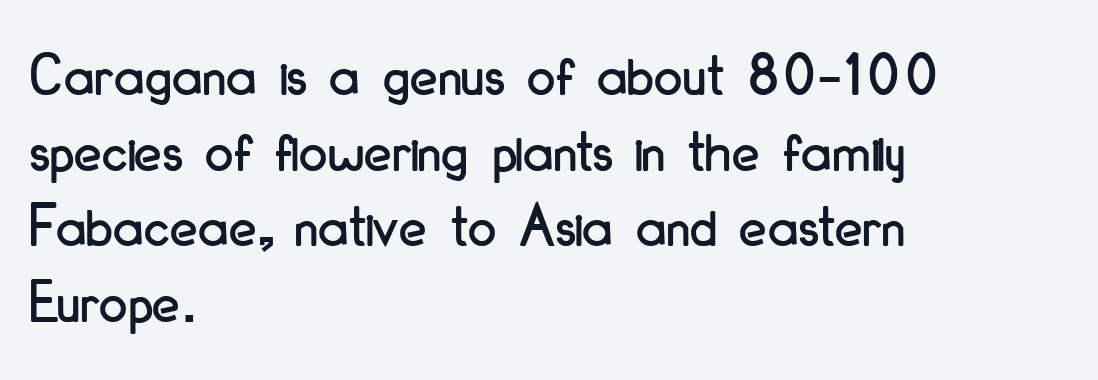
Q: Is the text italic (slanted)? A: No, it is upright.
Q: Is the typeface a serif or a sans-serif typeface? A: Sans-serif.
Q: Is the text underlined? A: No.
Q: How is the paragraph aligned? A: Left-aligned.
Q: Is the spacing between letters normal or unusually wide? A: Normal.
Q: Width (condensed, normal, or wide)? A: Condensed.
Q: Stroke contrast? A: Low.
Q: x-height? A: Small.
Q: Monospaced? A: No.
